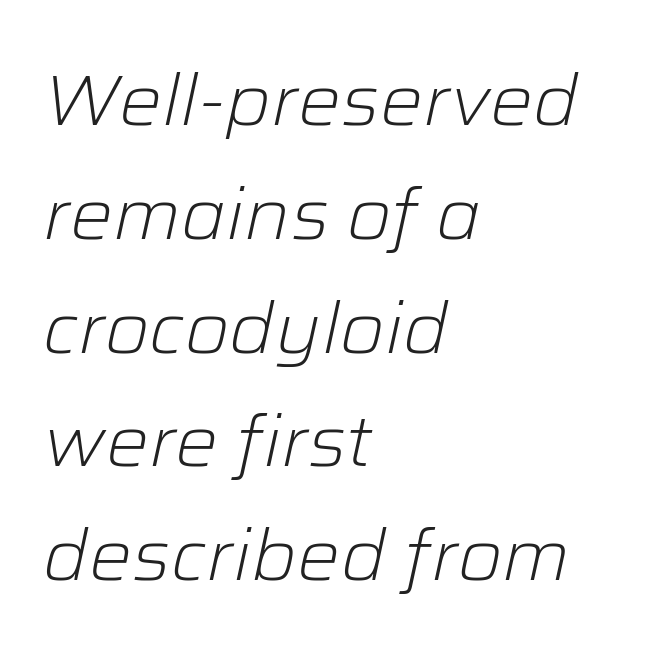
Proportional: the letters do not fall into vertical columns. A classic flush-left, rag-right setting is used for this passage. Baseline-to-baseline distance is the conventional proportion of letter height. Check the space under the baseline: it is left empty. Inter-character spacing is left at the font's built-in metrics.
